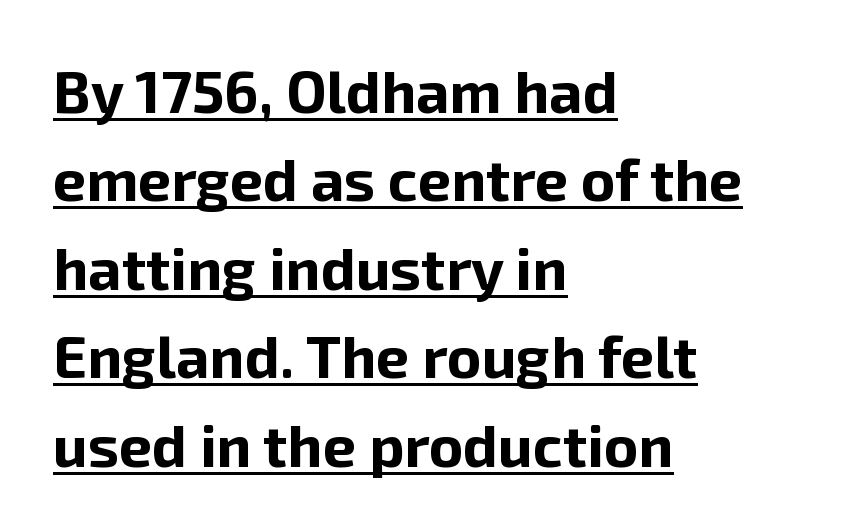
Decoration check: the copy is underlined. Horizontal alignment here is leftward, the default for most running prose. Nobody touched the tracking dial on this one. Spacing verdict: proportional, widths tailored to each character.
